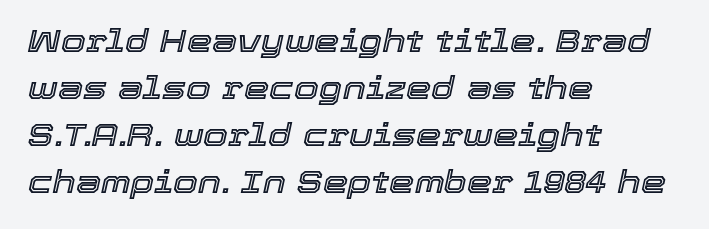
Q: Is the text italic (slanted)? A: Yes, it leans right by about 12 degrees.
Q: Is the text underlined? A: No.
Q: How is the paragraph aligned? A: Left-aligned.
Q: Is the spacing between letters normal or unusually wide? A: Normal.
Q: Is the spacing between lines tight, normal or loose? A: Normal.
Q: Width (condensed, normal, or wide)? A: Normal.
Q: x-height? A: Medium.
Q: Monospaced? A: No.
